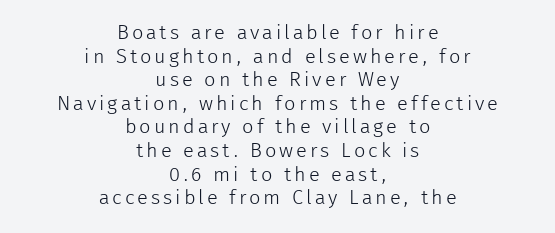
Weight: not bold — regular or lighter. Characters remain perfectly vertical along every line. Honestly, there is no underline to notice here at all. Notice how the passage keeps no hard edge, just a central spine.
